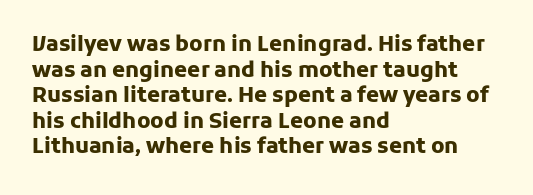
Is there any slant? The stems are plumb. The zone under the glyphs is completely vacant. Caption: bold face, heavy strokes. Each word holds together tightly as a unit, with standard inter-letter gaps. Does the copy run flush right? No — it runs flush left.
